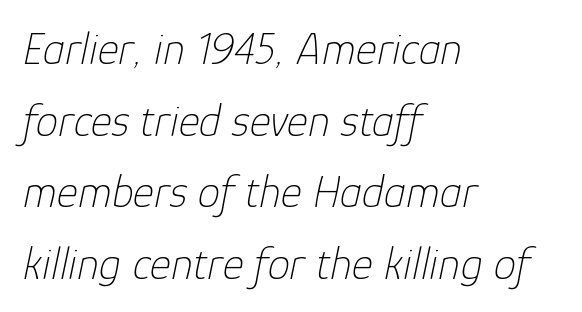
Q: Is the text bold? A: No.
Q: Is the text italic (slanted)? A: Yes, it leans right by about 12 degrees.
Q: Is the text underlined? A: No.
Q: How is the paragraph aligned? A: Left-aligned.
Q: Is the spacing between letters normal or unusually wide? A: Normal.
Q: Is the spacing between lines tight, normal or loose? A: Normal.
Q: Width (condensed, normal, or wide)? A: Normal.
Q: Stroke contrast? A: Low.
Q: x-height? A: Medium.
Q: Monospaced? A: No.
